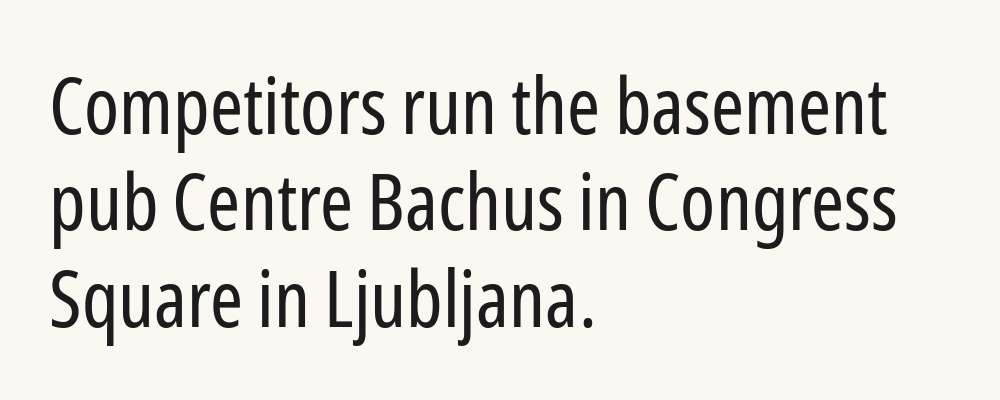
{"serif": "no", "italic": "no", "bold": "no", "weight": "regular", "width": "condensed", "stroke_contrast": "low", "x_height": "medium", "monospaced": "no", "underline": "no", "align": "left", "line_spacing_ratio": 1.22, "letter_spacing": "normal", "letter_spacing_em": 0.0, "glyph_px": 79}
